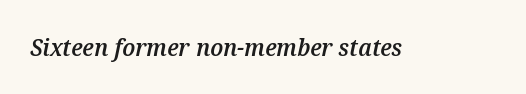
Q: Is the text bold? A: Semi-bold.
Q: Is the text italic (slanted)? A: Yes, it leans right by about 12 degrees.
Q: Is the text underlined? A: No.
Q: Is the spacing between letters normal or unusually wide? A: Normal.
